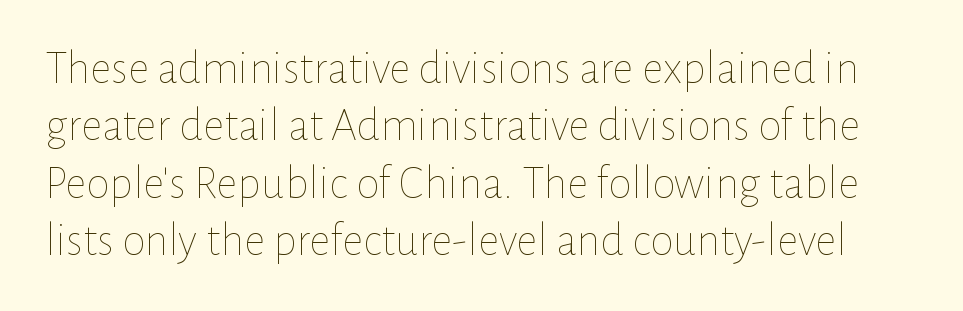
The image shows 47 px thin type, upright; set line spacing 1.22x, normal letter spacing, not underlined; low stroke contrast and a medium x-height.
